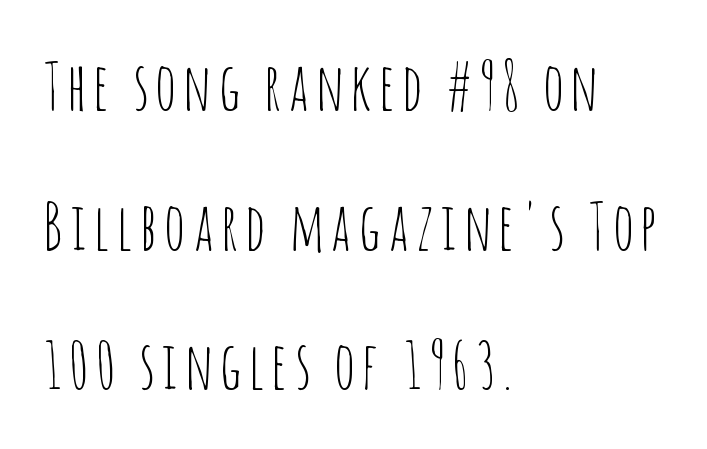
{"serif": "no", "italic": "no", "bold": "no", "weight": "thin", "width": "condensed", "stroke_contrast": "low", "x_height": "large", "monospaced": "no", "underline": "no", "align": "left", "line_spacing": "loose", "line_spacing_ratio": 2.15, "glyph_px": 65}
